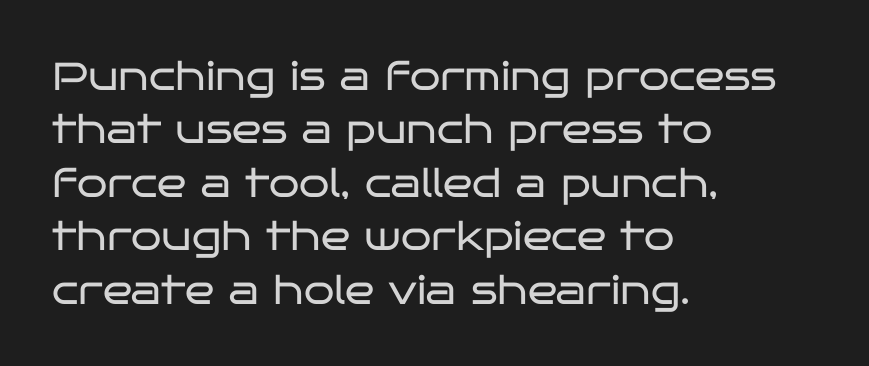
{"serif": "no", "italic": "no", "bold": "no", "weight": "regular", "width": "wide", "stroke_contrast": "low", "x_height": "large", "monospaced": "no", "underline": "no", "align": "left", "line_spacing": "normal", "line_spacing_ratio": 1.37, "letter_spacing": "normal", "letter_spacing_em": 0.0, "glyph_px": 39}
